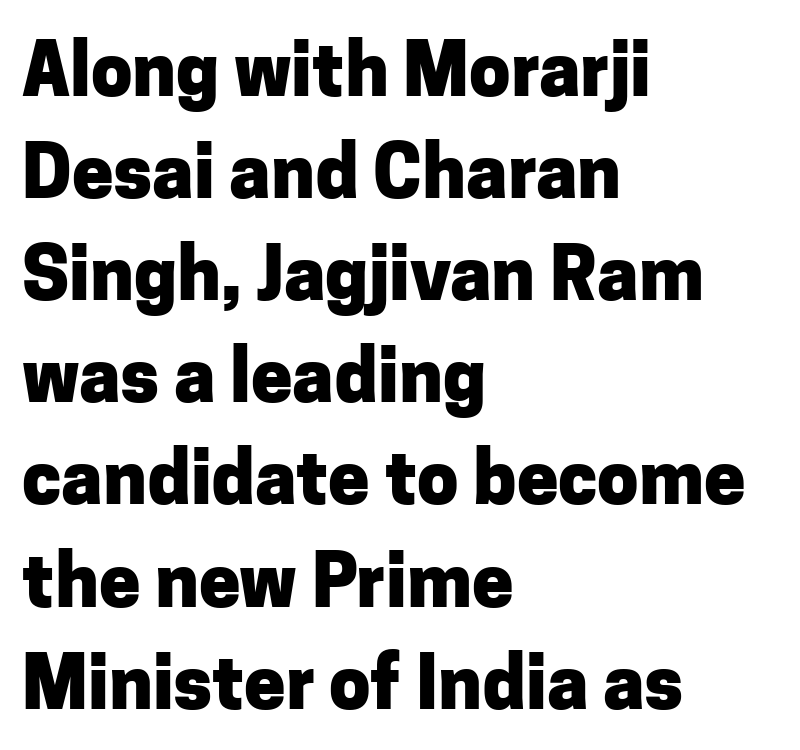
Q: Is the text bold? A: Yes.
Q: Is the text italic (slanted)? A: No, it is upright.
Q: Is the typeface a serif or a sans-serif typeface? A: Sans-serif.
Q: Is the text underlined? A: No.
Q: How is the paragraph aligned? A: Left-aligned.
Q: Is the spacing between letters normal or unusually wide? A: Normal.
Q: Is the spacing between lines tight, normal or loose? A: Normal.
Q: Width (condensed, normal, or wide)? A: Normal.
Q: Stroke contrast? A: Low.
Q: x-height? A: Medium.
Q: Monospaced? A: No.
